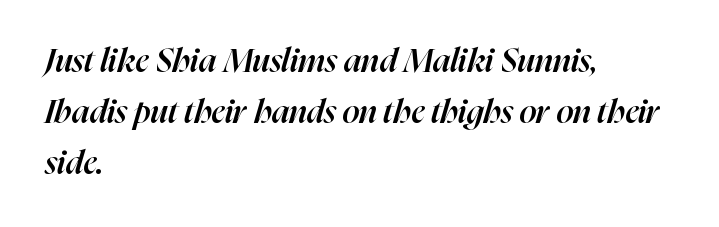
The image shows 33 px semibold type, italic (leaning right); set left-aligned, normal line spacing (1.55x), normal letter spacing, not underlined; high stroke contrast and a medium x-height.
